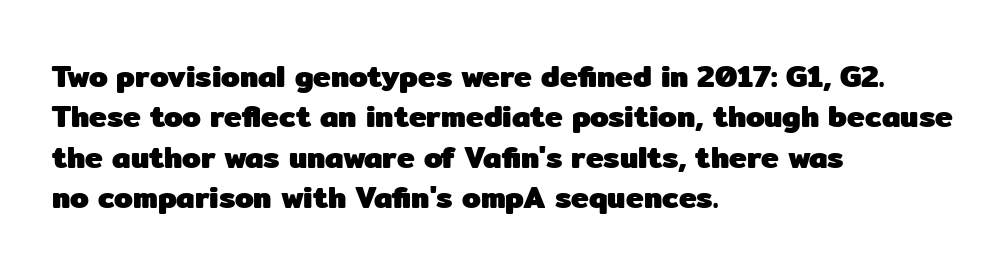
{"serif": "no", "italic": "no", "bold": "yes", "weight": "heavy", "width": "normal", "stroke_contrast": "low", "x_height": "medium", "monospaced": "no", "underline": "no", "align": "left", "line_spacing": "normal", "line_spacing_ratio": 1.35, "letter_spacing": "normal", "letter_spacing_em": 0.0, "glyph_px": 30}
